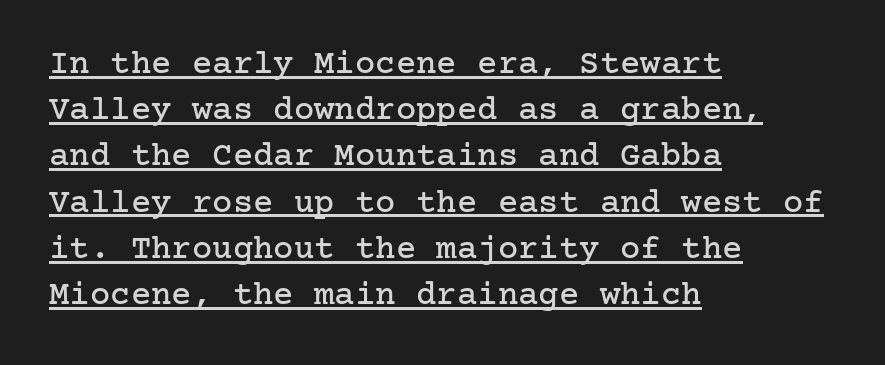
Ascenders rise straight up at ninety degrees. Underlined type. Honestly, the row spacing looks completely unremarkable. Is the block centered? No — it sits flush against the left margin. Tracking value appears to be zero — textbook default spacing.
